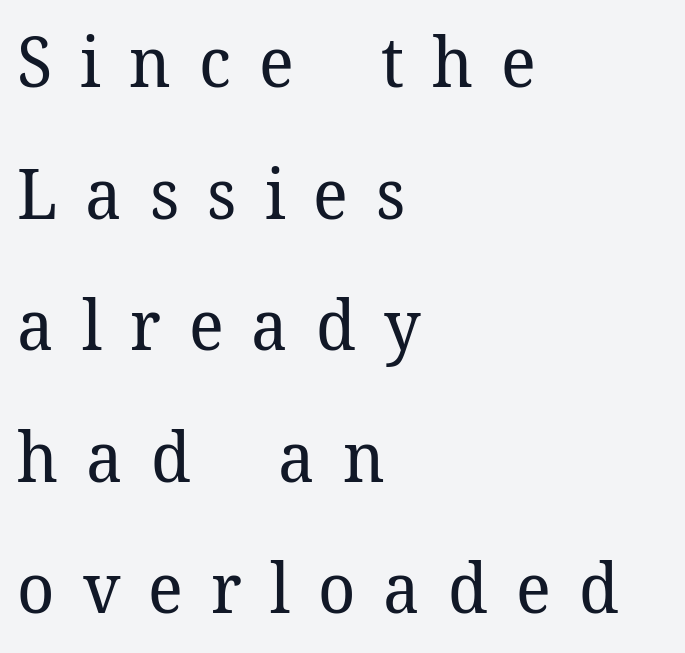
Does extra space separate the letters? Yes, quite a lot of it. Clear beneath every line of the passage. You can tell it's not italic because the verticals are truly vertical. Bold? No — there's no thickening of the strokes. Casual observation: everything's shoved over to the left.
